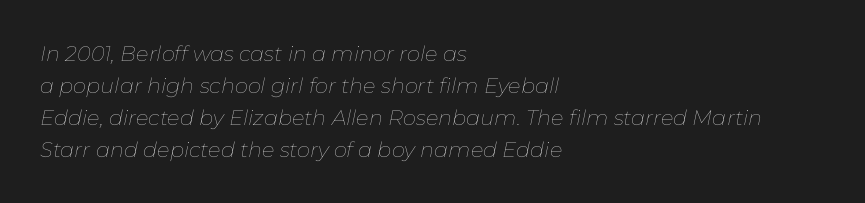
Q: Is the text bold? A: No.
Q: Is the text italic (slanted)? A: Yes, it leans right by about 11 degrees.
Q: Is the text underlined? A: No.
Q: How is the paragraph aligned? A: Left-aligned.
Q: Is the spacing between letters normal or unusually wide? A: Normal.
Q: Is the spacing between lines tight, normal or loose? A: Normal.
